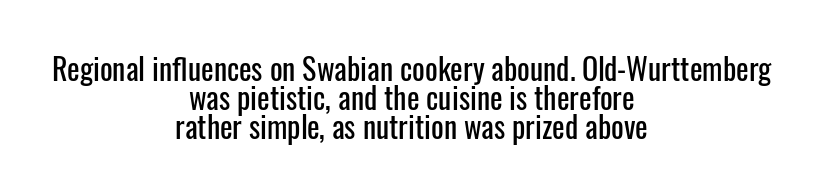
{"serif": "no", "italic": "no", "width": "condensed", "stroke_contrast": "low", "x_height": "medium", "monospaced": "no", "underline": "no", "align": "center", "line_spacing": "tight", "line_spacing_ratio": 0.97, "letter_spacing": "normal", "letter_spacing_em": 0.0, "glyph_px": 30}
